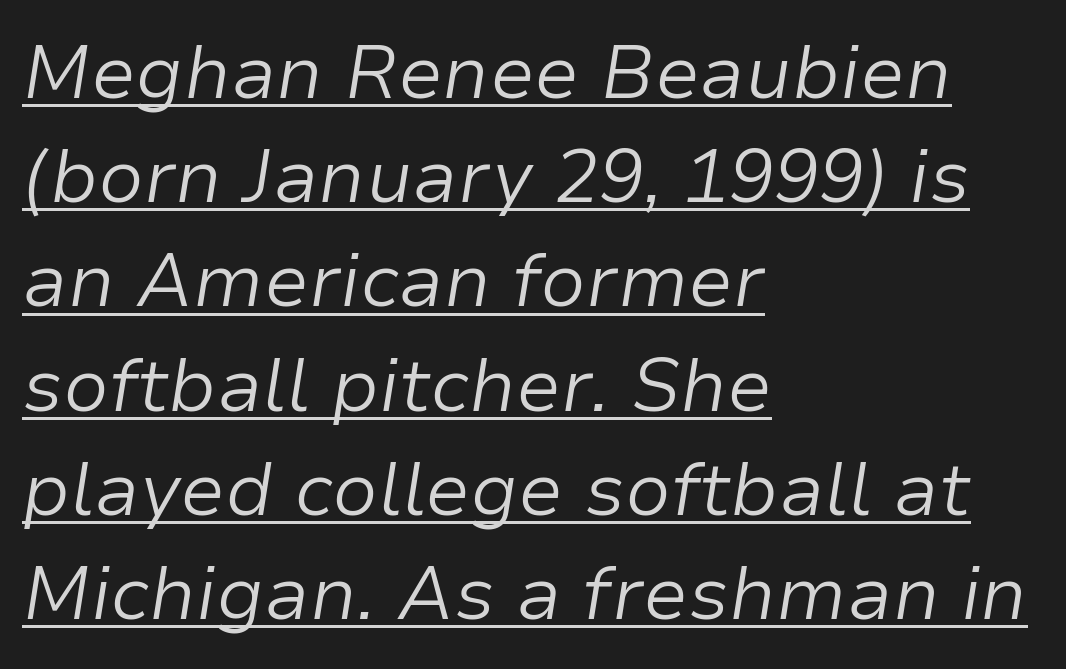
{"italic": "yes", "lean": "right", "slant_degrees": 9, "bold": "no", "weight": "light", "width": "normal", "stroke_contrast": "low", "x_height": "medium", "monospaced": "no", "underline": "yes", "align": "left", "line_spacing": "normal", "line_spacing_ratio": 1.39, "letter_spacing": "normal", "letter_spacing_em": 0.0, "glyph_px": 75}
